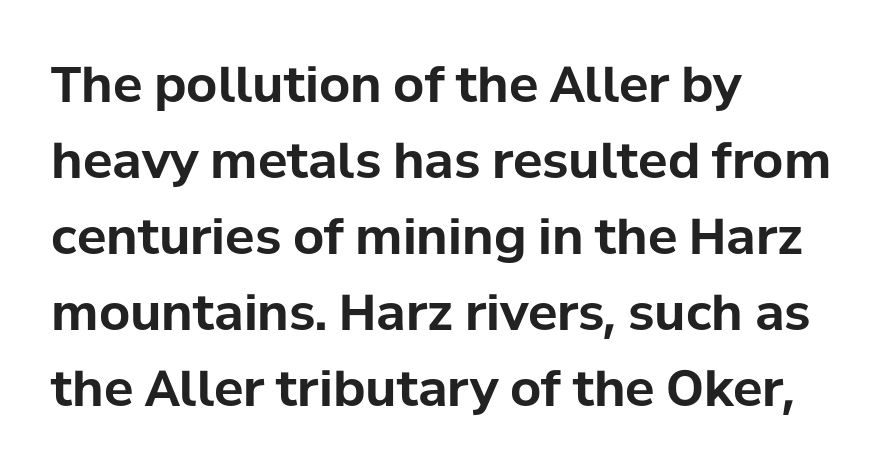
The image shows 49 px bold sans-serif type, upright; set left-aligned, normal line spacing (1.55x), normal letter spacing, not underlined; low stroke contrast and a medium x-height.
